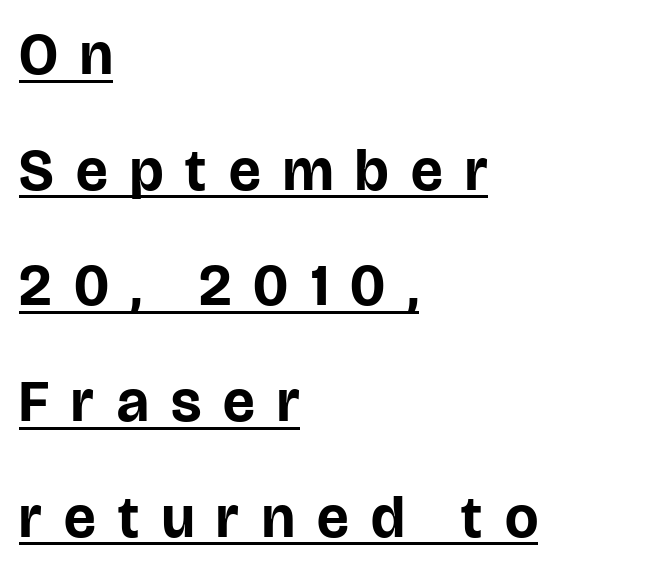
{"serif": "no", "italic": "no", "bold": "yes", "weight": "bold", "width": "normal", "stroke_contrast": "low", "x_height": "large", "monospaced": "no", "underline": "yes", "align": "left", "line_spacing": "loose", "line_spacing_ratio": 1.96, "letter_spacing": "wide", "letter_spacing_em": 0.38, "glyph_px": 59}
